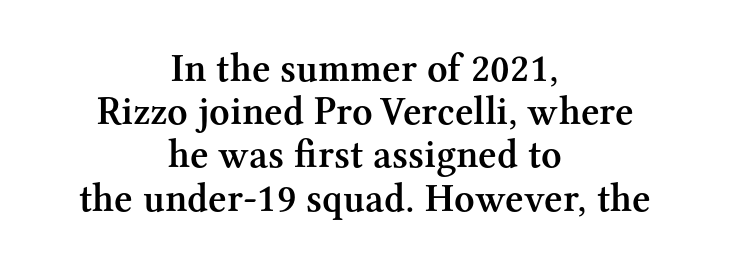
Is this a fixed-width face? No — the glyphs have proportional, varying widths. This sample uses an upright cut, with every glyph sitting square on the baseline. Interline gaps are noticeably narrow in this sample. Nothing unusual about the tracking: characters are spaced as the font intends. Reading down the block, each line starts at a different indent, mirrored at its end.
